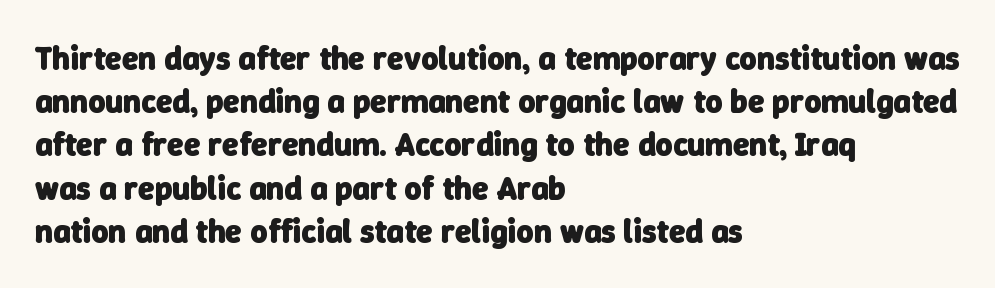
{"serif": "no", "bold": "yes", "weight": "heavy", "width": "normal", "stroke_contrast": "low", "x_height": "medium", "monospaced": "no", "underline": "no", "align": "left", "line_spacing": "normal", "line_spacing_ratio": 1.31, "letter_spacing": "normal", "letter_spacing_em": 0.0, "glyph_px": 33}
